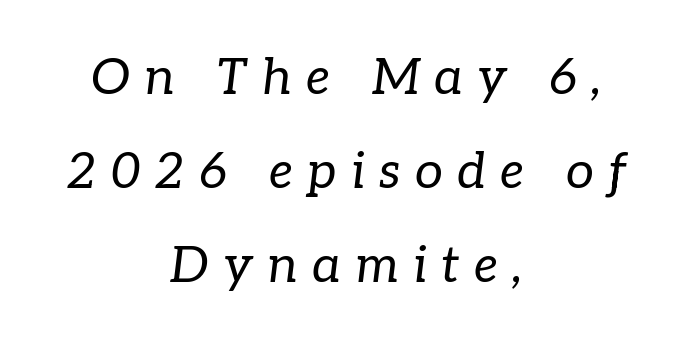
Q: Is the text bold? A: No.
Q: Is the text italic (slanted)? A: Yes, it leans right by about 7 degrees.
Q: Is the typeface a serif or a sans-serif typeface? A: Serif.
Q: Is the text underlined? A: No.
Q: How is the paragraph aligned? A: Centered.
Q: Is the spacing between letters normal or unusually wide? A: Unusually wide.
Q: Width (condensed, normal, or wide)? A: Normal.
Q: Stroke contrast? A: Low.
Q: x-height? A: Medium.
Q: Monospaced? A: No.
